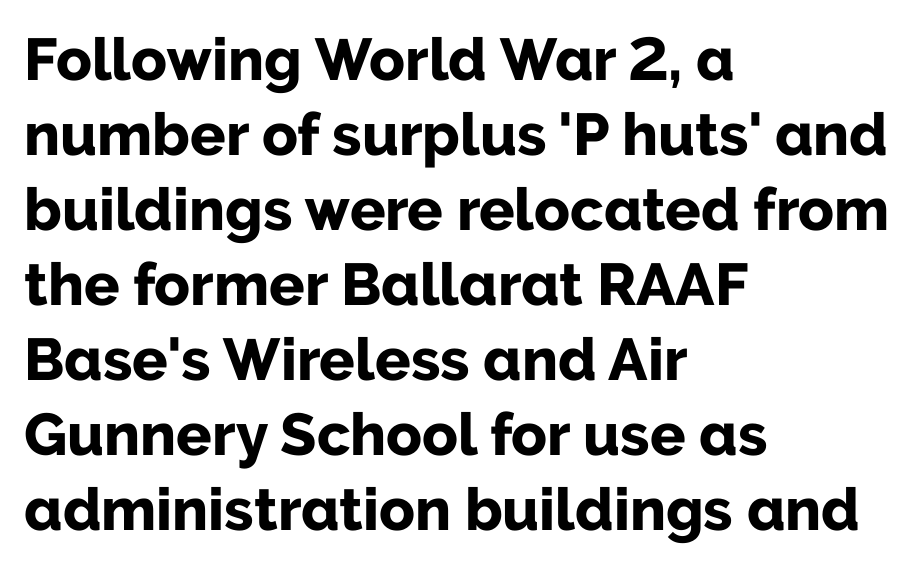
The image shows 59 px bold sans-serif type, upright; set left-aligned, normal line spacing (1.27x), normal letter spacing, not underlined; low stroke contrast and a medium x-height.
